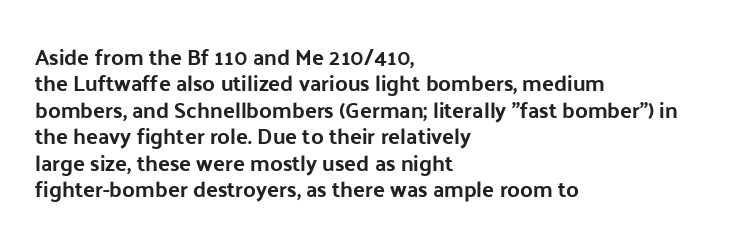
Q: Is the text bold? A: Yes.
Q: Is the text italic (slanted)? A: No, it is upright.
Q: Is the text underlined? A: No.
Q: How is the paragraph aligned? A: Left-aligned.
Q: Is the spacing between letters normal or unusually wide? A: Normal.
